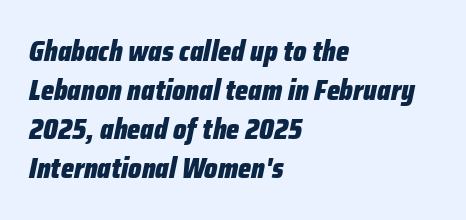
The specimen reads as italic at a glance. This sample has the flowing, uneven cadence of proportional lettering. Each line starts at the same left margin while the right side varies. How would I describe the line gaps? Plain and ordinary.
